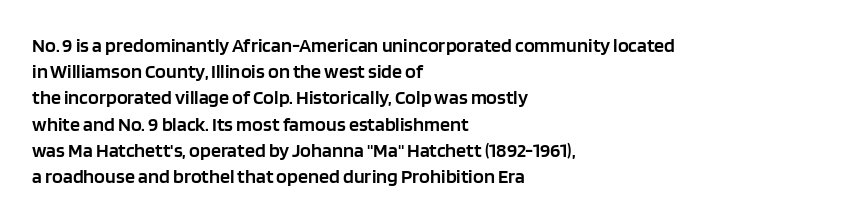
In terms of letterspacing, this is plain default setting. Leftover space on each line is placed entirely after the last word. When letters stand straight like this, we call the style roman or upright. Firm but not heavy-handed strokes: this text is semibold.
